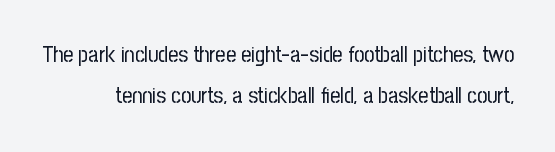
Do the letters lean? They stand straight. The strip under each line holds only bare page. Unbolded letterforms with no extra heft. Nobody touched the tracking dial on this one.
